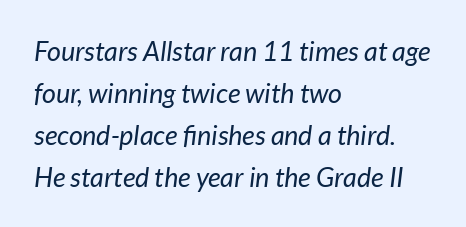
{"italic": "yes", "lean": "right", "slant_degrees": 7, "bold": "no", "underline": "no", "align": "left", "line_spacing": "normal", "line_spacing_ratio": 1.55, "letter_spacing": "normal", "letter_spacing_em": 0.0, "glyph_px": 27}
